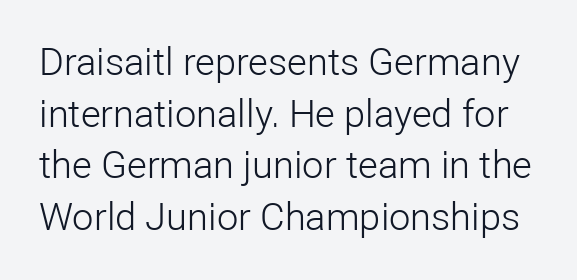
{"serif": "no", "italic": "no", "bold": "no", "weight": "light", "width": "normal", "stroke_contrast": "low", "x_height": "medium", "monospaced": "no", "underline": "no", "line_spacing": "normal", "line_spacing_ratio": 1.36, "letter_spacing": "normal", "letter_spacing_em": 0.0, "glyph_px": 38}
